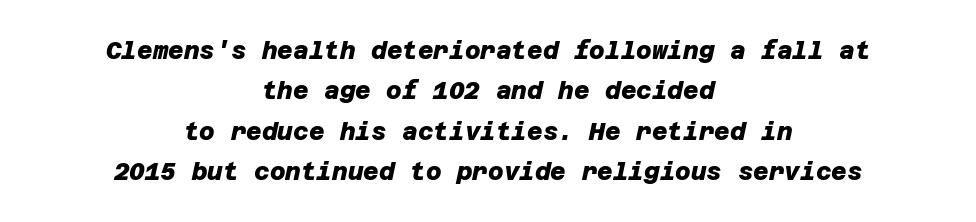
The image shows 24 px bold type; set centered, normal line spacing (1.68x), normal letter spacing, not underlined.
